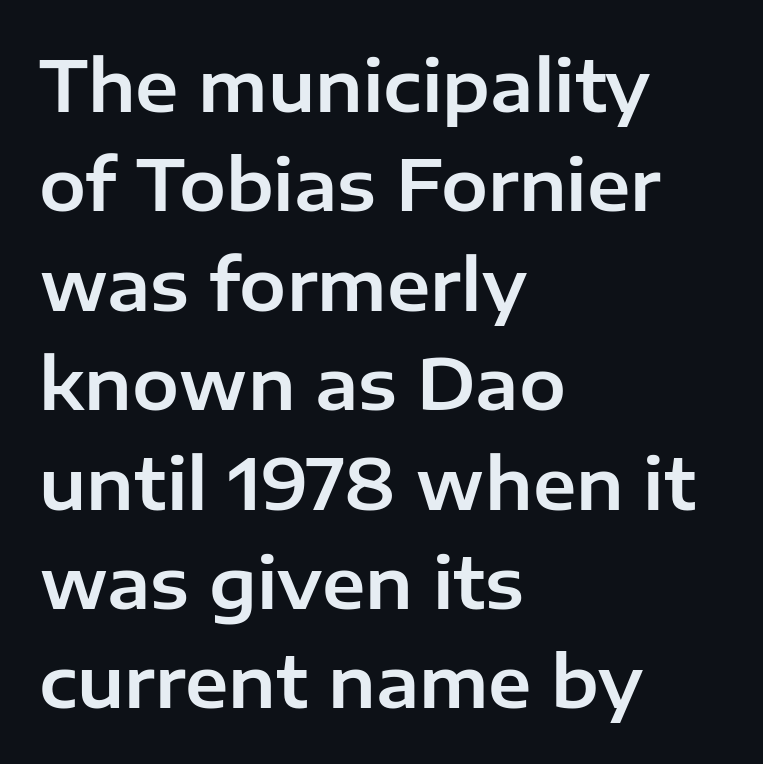
{"serif": "no", "italic": "no", "width": "normal", "stroke_contrast": "low", "x_height": "medium", "monospaced": "no", "underline": "no", "align": "left", "line_spacing": "normal", "line_spacing_ratio": 1.42, "letter_spacing": "normal", "letter_spacing_em": 0.0, "glyph_px": 70}
